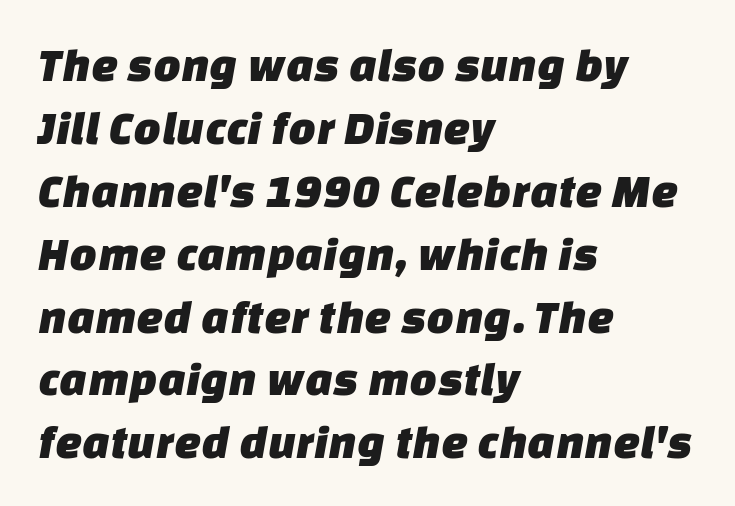
The image shows 48 px sans-serif type; set left-aligned, normal line spacing (1.31x), normal letter spacing, not underlined; low stroke contrast and a large x-height.
